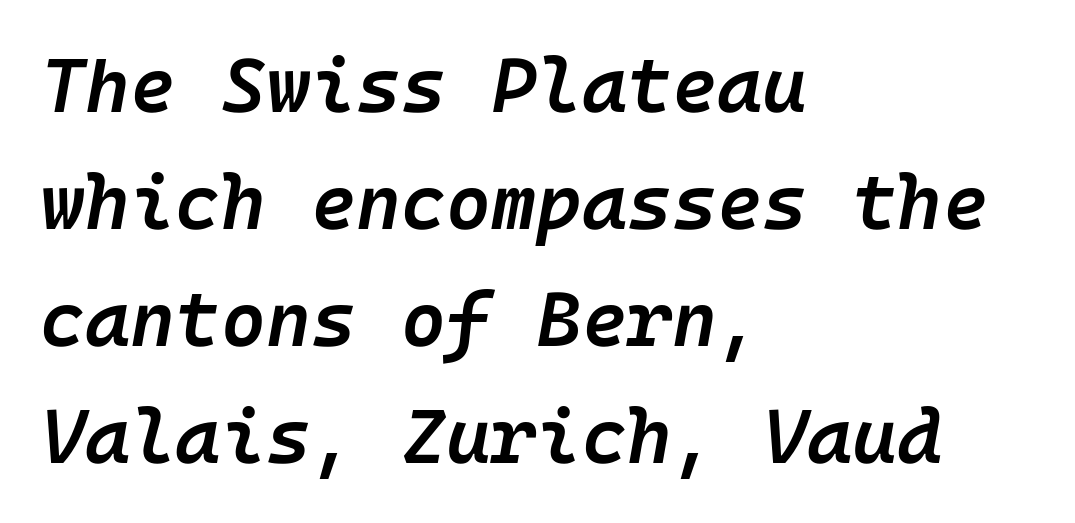
{"italic": "yes", "lean": "right", "slant_degrees": 10, "bold": "semi", "weight": "semibold", "width": "normal", "stroke_contrast": "low", "x_height": "medium", "underline": "no", "align": "left", "line_spacing": "normal", "line_spacing_ratio": 1.52, "letter_spacing": "normal", "letter_spacing_em": 0.0, "glyph_px": 77}
